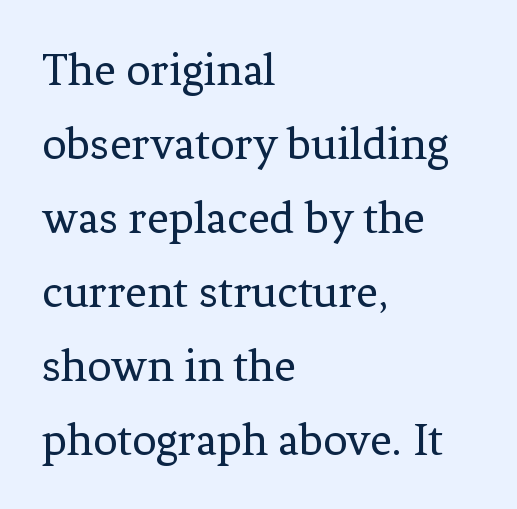
Q: Is the text bold? A: No.
Q: Is the text italic (slanted)? A: No, it is upright.
Q: Is the typeface a serif or a sans-serif typeface? A: Serif.
Q: Is the text underlined? A: No.
Q: How is the paragraph aligned? A: Left-aligned.
Q: Is the spacing between letters normal or unusually wide? A: Normal.
Q: Is the spacing between lines tight, normal or loose? A: Normal.
Q: Width (condensed, normal, or wide)? A: Normal.
Q: Stroke contrast? A: Low.
Q: x-height? A: Medium.
Q: Monospaced? A: No.
